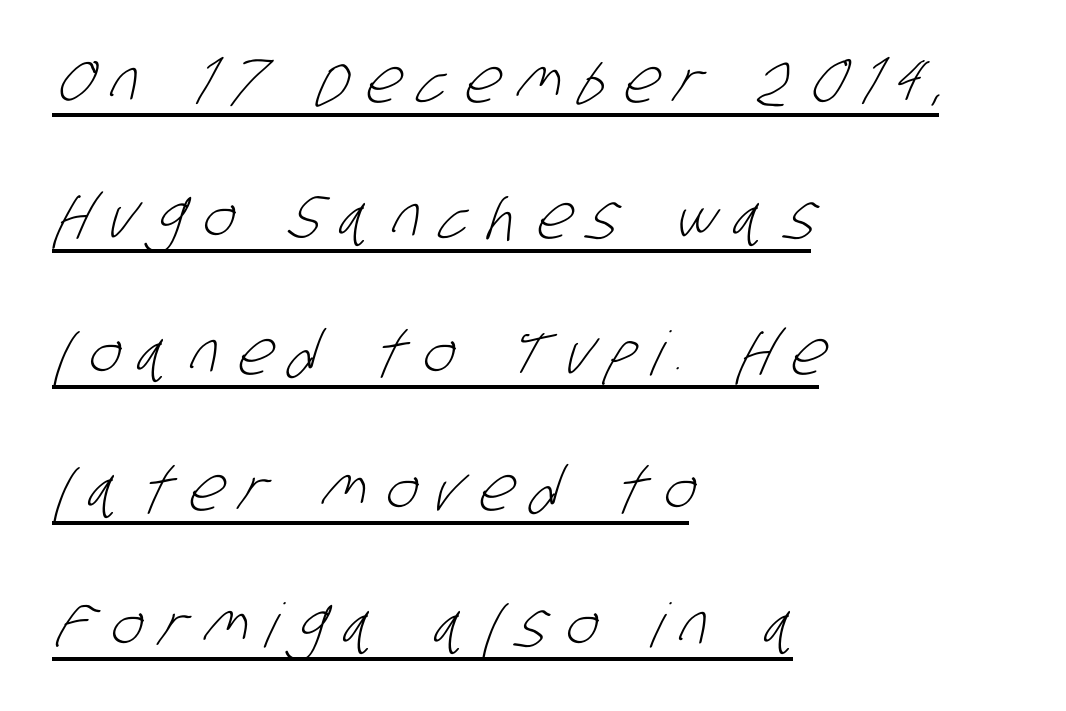
Serif or sans? Sans — the stroke terminals are bare. Teacher's note: observe the even left margin — that is flush-left alignment. Look at the tracking — it's clearly loosened, letters drifting apart. You could not count columns in this text — the font is proportionally spaced.
